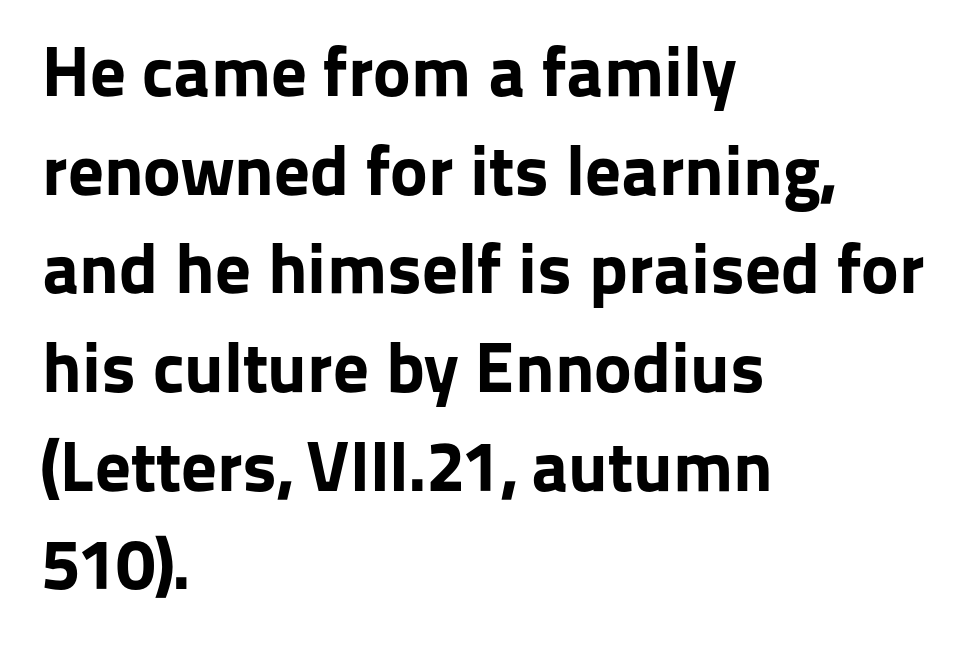
Q: Is the text bold? A: Yes.
Q: Is the text italic (slanted)? A: No, it is upright.
Q: Is the typeface a serif or a sans-serif typeface? A: Sans-serif.
Q: Is the text underlined? A: No.
Q: How is the paragraph aligned? A: Left-aligned.
Q: Is the spacing between letters normal or unusually wide? A: Normal.
Q: Is the spacing between lines tight, normal or loose? A: Normal.
Q: Width (condensed, normal, or wide)? A: Normal.
Q: Stroke contrast? A: Low.
Q: x-height? A: Medium.
Q: Monospaced? A: No.
